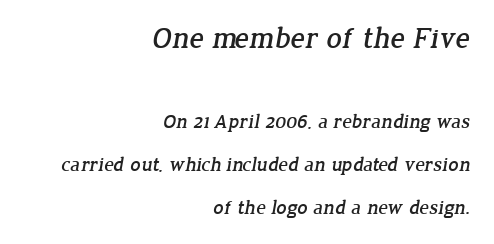
The setting favours the right margin, as signatures and pull-quotes sometimes do. Do the characters align in a grid? No, the font is proportional. Any mark beneath the type? The region is blank. Typographically, this falls in the serif category.
